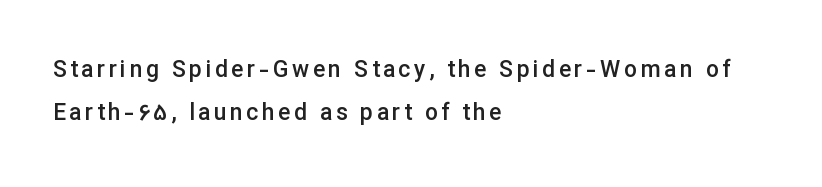
{"italic": "no", "bold": "semi", "underline": "no", "align": "left", "line_spacing_ratio": 1.89, "glyph_px": 23}
